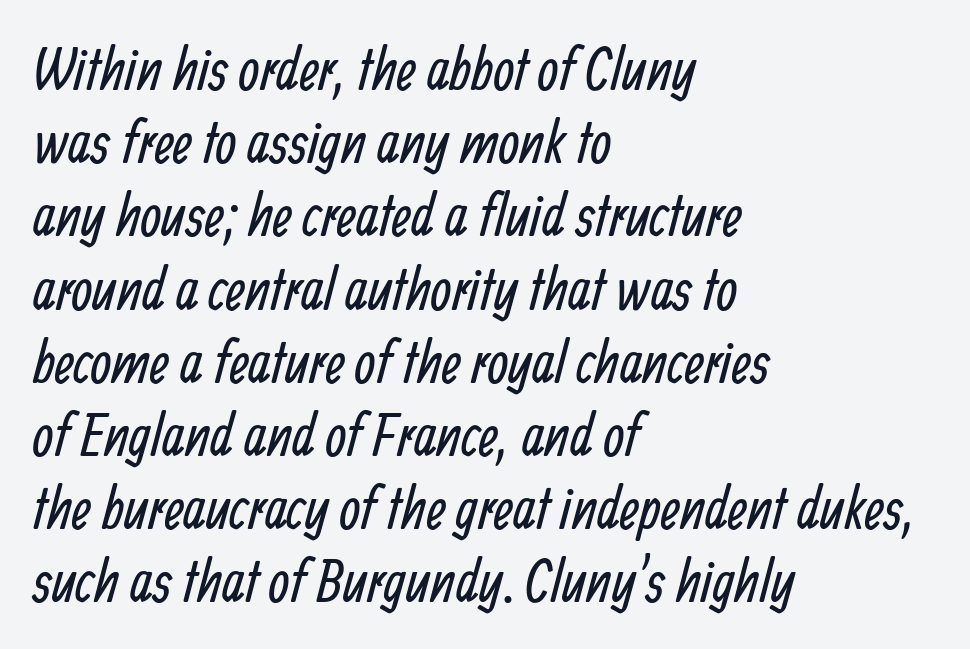
Q: Is the text bold? A: No.
Q: Is the typeface a serif or a sans-serif typeface? A: Sans-serif.
Q: Is the text underlined? A: No.
Q: How is the paragraph aligned? A: Left-aligned.
Q: Is the spacing between letters normal or unusually wide? A: Normal.
Q: Width (condensed, normal, or wide)? A: Condensed.
Q: Stroke contrast? A: Low.
Q: x-height? A: Medium.
Q: Monospaced? A: No.
